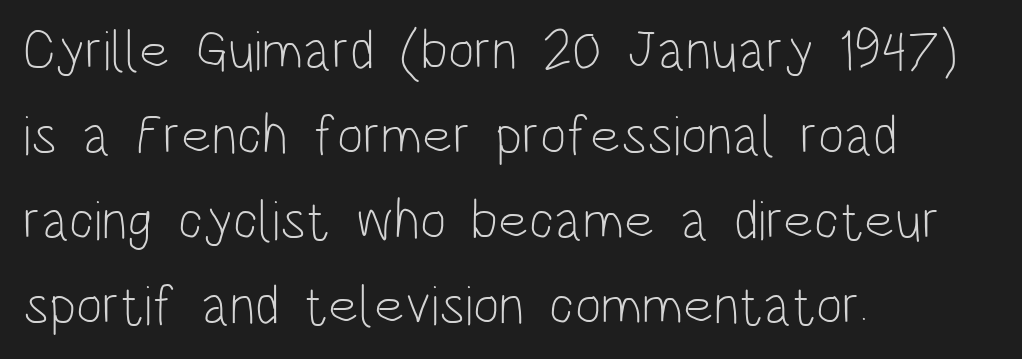
Q: Is the text bold? A: No.
Q: Is the text italic (slanted)? A: No, it is upright.
Q: Is the typeface a serif or a sans-serif typeface? A: Sans-serif.
Q: Is the text underlined? A: No.
Q: How is the paragraph aligned? A: Left-aligned.
Q: Is the spacing between letters normal or unusually wide? A: Normal.
Q: Is the spacing between lines tight, normal or loose? A: Normal.
Q: Width (condensed, normal, or wide)? A: Condensed.
Q: Stroke contrast? A: Low.
Q: x-height? A: Large.
Q: Monospaced? A: No.
